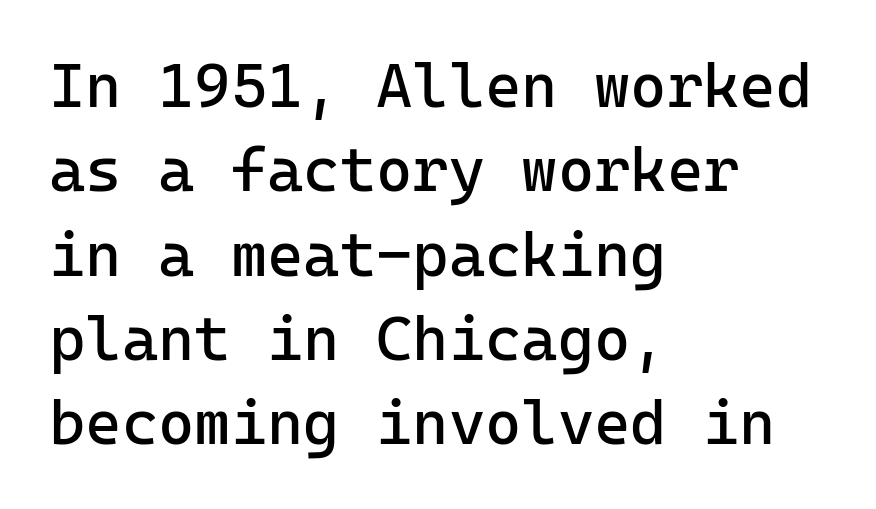
Q: Is the text bold? A: No.
Q: Is the text italic (slanted)? A: No, it is upright.
Q: Is the typeface a serif or a sans-serif typeface? A: Sans-serif.
Q: Is the text underlined? A: No.
Q: How is the paragraph aligned? A: Left-aligned.
Q: Is the spacing between letters normal or unusually wide? A: Normal.
Q: Is the spacing between lines tight, normal or loose? A: Normal.
Q: Width (condensed, normal, or wide)? A: Normal.
Q: Stroke contrast? A: Low.
Q: x-height? A: Medium.
Q: Monospaced? A: Yes.
